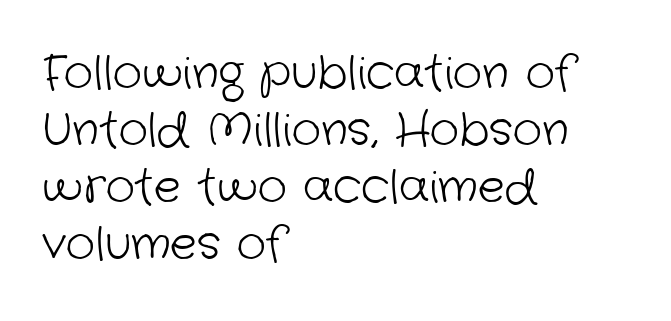
Q: Is the text bold? A: No.
Q: Is the typeface a serif or a sans-serif typeface? A: Sans-serif.
Q: Is the text underlined? A: No.
Q: How is the paragraph aligned? A: Left-aligned.
Q: Is the spacing between letters normal or unusually wide? A: Normal.
Q: Is the spacing between lines tight, normal or loose? A: Normal.
Q: Width (condensed, normal, or wide)? A: Normal.
Q: Stroke contrast? A: Low.
Q: x-height? A: Medium.
Q: Monospaced? A: No.
